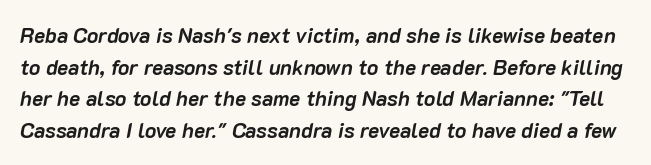
Q: Is the text bold? A: Yes.
Q: Is the text italic (slanted)? A: Yes, it leans right by about 10 degrees.
Q: Is the text underlined? A: No.
Q: Is the spacing between letters normal or unusually wide? A: Normal.
Q: Is the spacing between lines tight, normal or loose? A: Normal.
